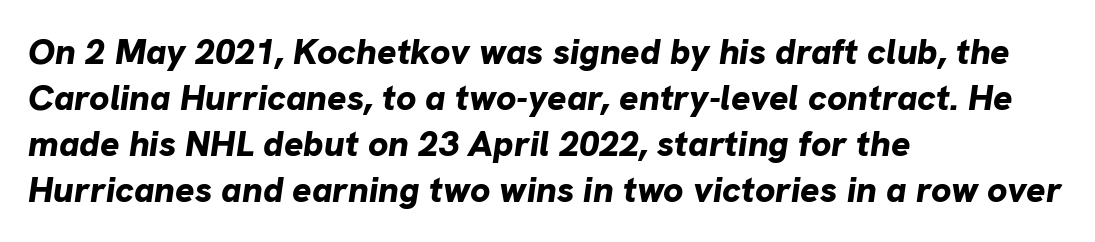
The image shows 36 px bold type, italic (leaning right); set left-aligned, normal line spacing (1.28x), normal letter spacing, not underlined; low stroke contrast and a medium x-height.
